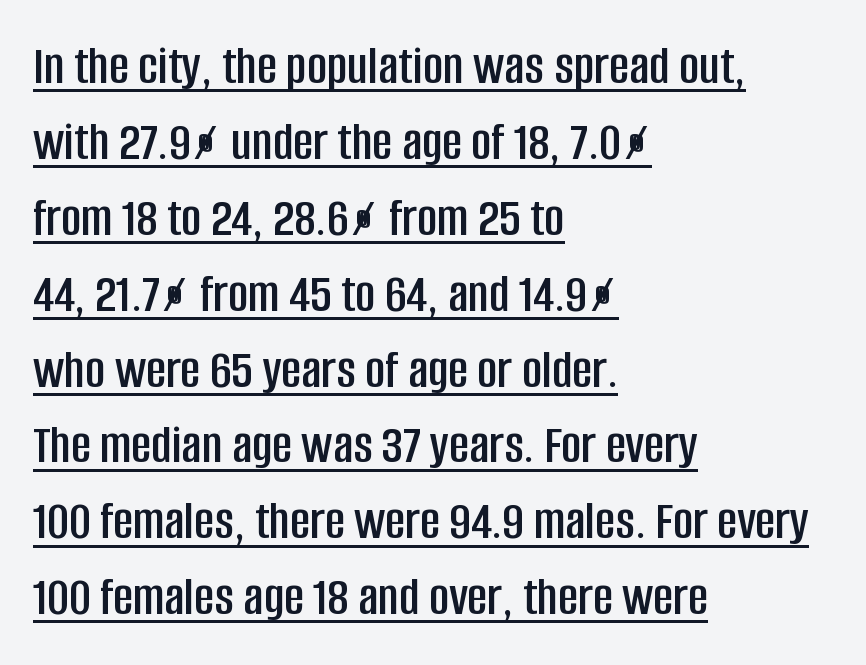
Note: no serifs on the glyphs. Think of a printed novel: that variable character pitch is what you see here. Compared with a centered layout, this one pins lines to the left instead. Is there an underline? Yes — a line sits under the letters. Ordinary non-slanted type is in use. The leading is moderate, giving the passage an even texture.
